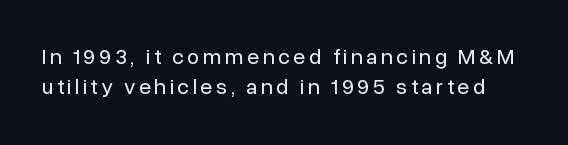
The image shows 22 px text type, upright; set normal line spacing (1.38x), not underlined.
